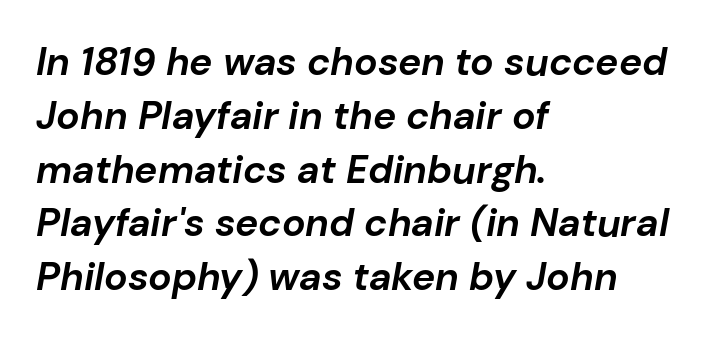
The passage shown has conventional tracking throughout. The strip under each line holds only bare page. This sample has the flowing, uneven cadence of proportional lettering. The glyphs have the mass of a bold cut. The glyphs look as if they've been sheared to an angle.
